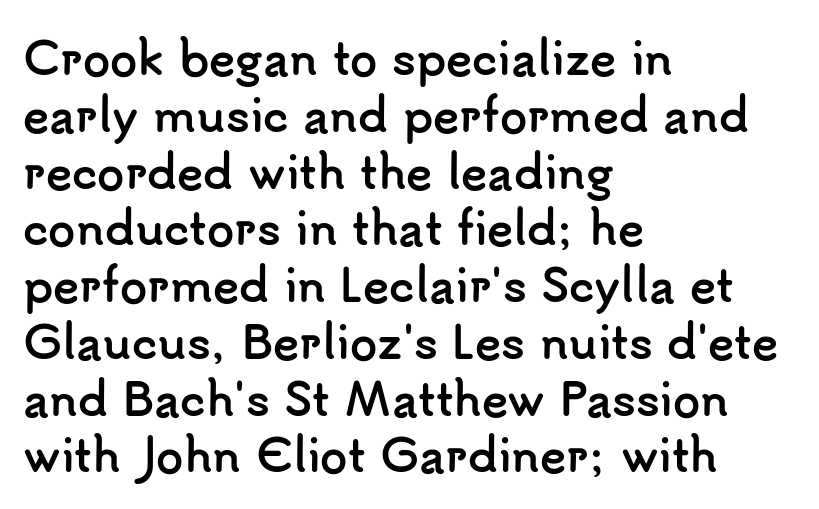
Look at the tracking — it's just the regular setting, nothing added. Horizontally, the lines are justified to the leading edge only. Tall strokes in this sample are plumb rather than angled. The characters look thick and weighty, a clear bold. The line-height multiplier appears to be the usual default. Decoration check: the copy has no underline.
